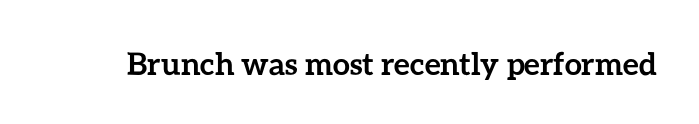
Q: Is the text bold? A: Yes.
Q: Is the text italic (slanted)? A: No, it is upright.
Q: Is the text underlined? A: No.
Q: Is the spacing between letters normal or unusually wide? A: Normal.
Q: Width (condensed, normal, or wide)? A: Normal.
Q: Stroke contrast? A: Low.
Q: x-height? A: Medium.
Q: Monospaced? A: No.
